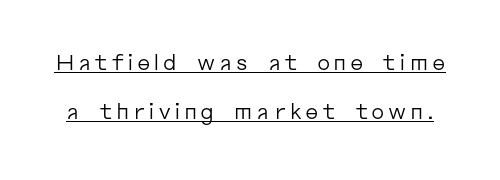
The string is rendered with underlining switched on. Style check: upright. Is there much room between lines? Yes — plenty of vertical air separates them. The weight would be labelled regular, book, light, or lighter still.
